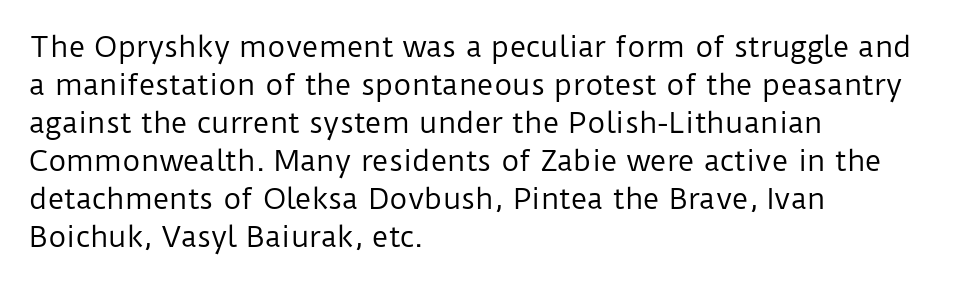
The image shows 28 px regular-weight sans-serif type, upright; set left-aligned, normal line spacing (1.36x), normal letter spacing, not underlined; low stroke contrast and a medium x-height.
